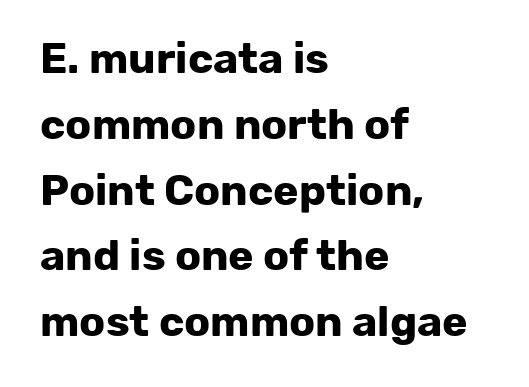
The image shows 43 px bold sans-serif type, upright; set left-aligned, normal line spacing (1.53x), normal letter spacing, not underlined; low stroke contrast and a medium x-height.
